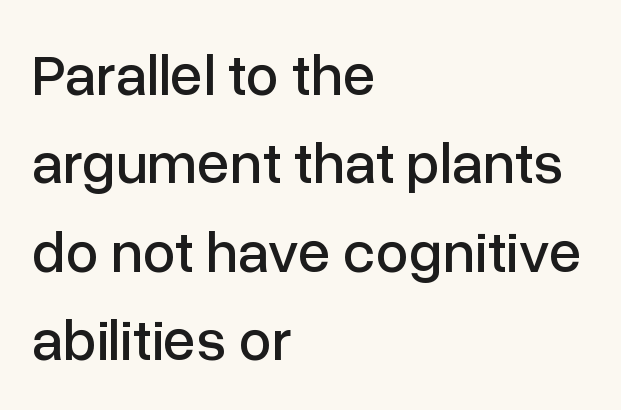
The image shows 59 px sans-serif type, upright; set left-aligned, normal line spacing (1.5x), normal letter spacing, not underlined; low stroke contrast and a medium x-height.
